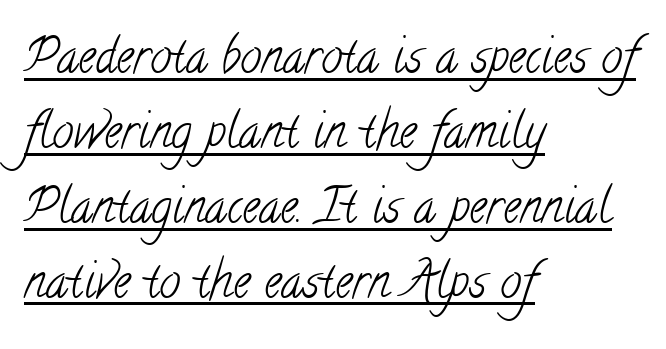
The image shows 48 px light, condensed serif type; set left-aligned, normal line spacing (1.56x), normal letter spacing, underlined; low stroke contrast and a small x-height.
